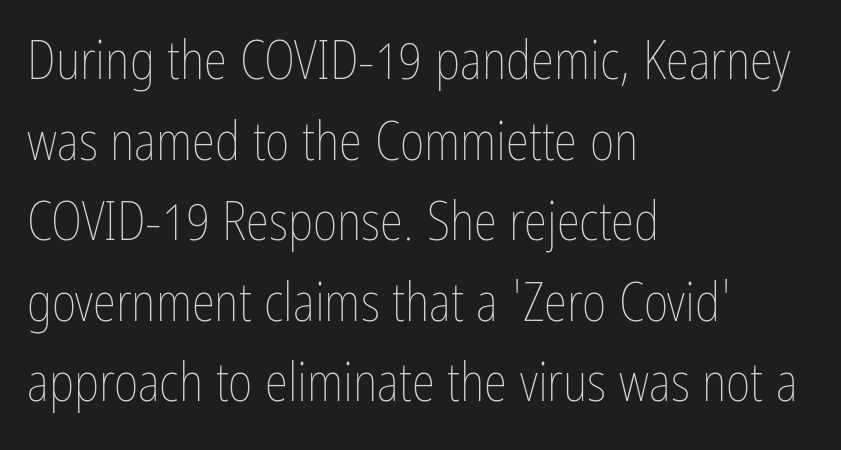
Q: Is the text bold? A: No.
Q: Is the text italic (slanted)? A: No, it is upright.
Q: Is the text underlined? A: No.
Q: How is the paragraph aligned? A: Left-aligned.
Q: Is the spacing between letters normal or unusually wide? A: Normal.
Q: Is the spacing between lines tight, normal or loose? A: Normal.
Q: Width (condensed, normal, or wide)? A: Condensed.
Q: Stroke contrast? A: Low.
Q: x-height? A: Medium.
Q: Monospaced? A: No.
